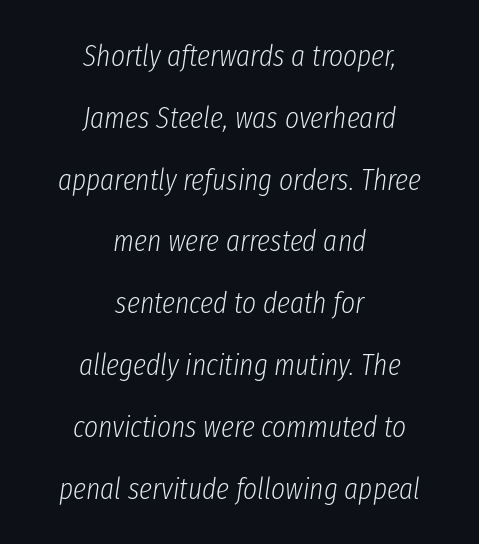
The image shows 30 px light, condensed type, italic (leaning right); set centered, loose line spacing (2.06x), normal letter spacing, not underlined; low stroke contrast and a medium x-height.
